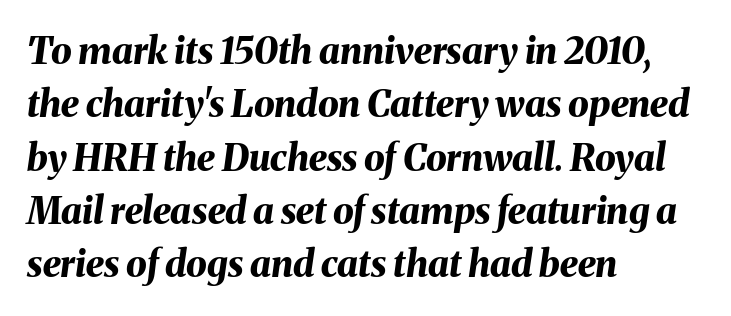
{"italic": "yes", "lean": "right", "slant_degrees": 8, "bold": "yes", "weight": "bold", "width": "normal", "stroke_contrast": "medium", "x_height": "medium", "monospaced": "no", "underline": "no", "align": "left", "line_spacing": "normal", "line_spacing_ratio": 1.44, "letter_spacing": "normal", "letter_spacing_em": 0.0, "glyph_px": 37}
